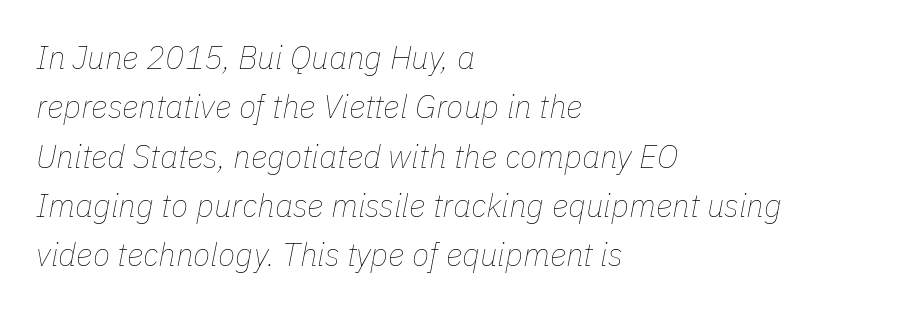
The image shows 32 px thin type, italic (leaning right); set left-aligned, normal line spacing (1.54x), normal letter spacing, not underlined; low stroke contrast and a medium x-height.
